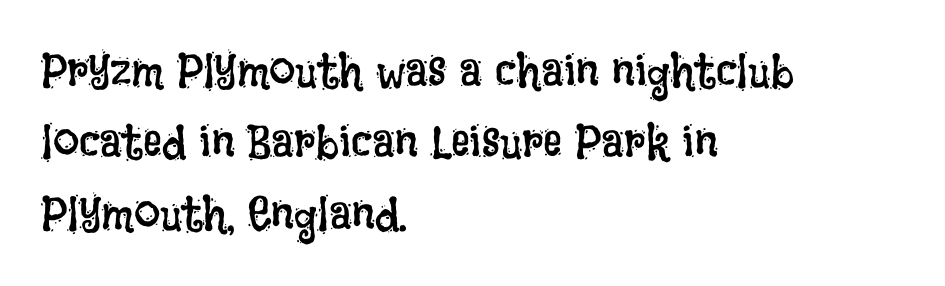
The image shows 47 px regular-weight, condensed type, upright; set left-aligned, normal line spacing (1.52x), normal letter spacing, not underlined; low stroke contrast and a large x-height.
